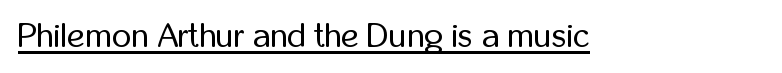
Q: Is the text bold? A: No.
Q: Is the text italic (slanted)? A: No, it is upright.
Q: Is the typeface a serif or a sans-serif typeface? A: Sans-serif.
Q: Is the text underlined? A: Yes.
Q: Is the spacing between letters normal or unusually wide? A: Normal.
Q: Width (condensed, normal, or wide)? A: Condensed.
Q: Stroke contrast? A: Low.
Q: x-height? A: Medium.
Q: Monospaced? A: No.
